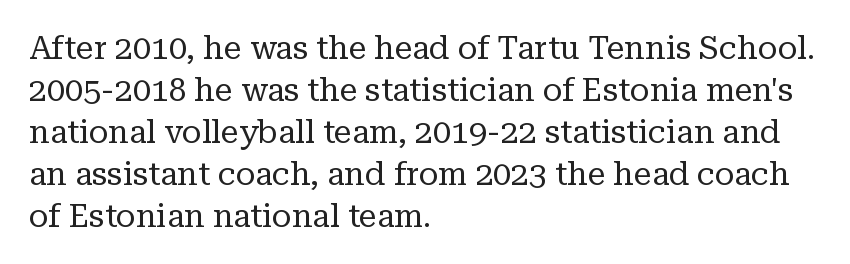
The image shows 32 px regular-weight serif type, upright; set left-aligned, normal line spacing (1.31x), normal letter spacing, not underlined; low stroke contrast and a medium x-height.
